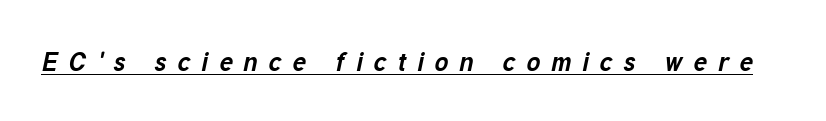
{"italic": "yes", "lean": "right", "slant_degrees": 12, "bold": "yes", "underline": "yes", "letter_spacing": "wide", "letter_spacing_em": 0.41, "glyph_px": 26}
